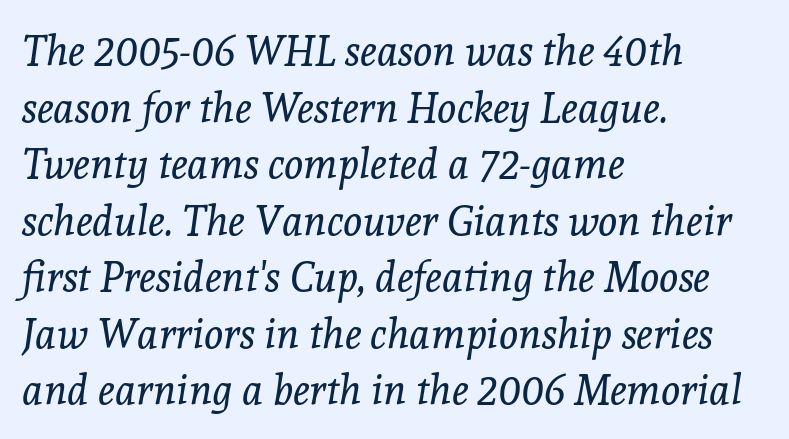
The image shows 41 px regular-weight serif type, italic (leaning right); set left-aligned, normal line spacing (1.38x), normal letter spacing, not underlined; a medium x-height.
